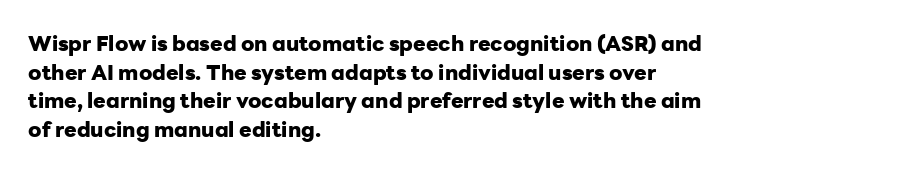
Q: Is the text bold? A: Yes.
Q: Is the text italic (slanted)? A: No, it is upright.
Q: Is the text underlined? A: No.
Q: How is the paragraph aligned? A: Left-aligned.
Q: Is the spacing between letters normal or unusually wide? A: Normal.
Q: Is the spacing between lines tight, normal or loose? A: Normal.
